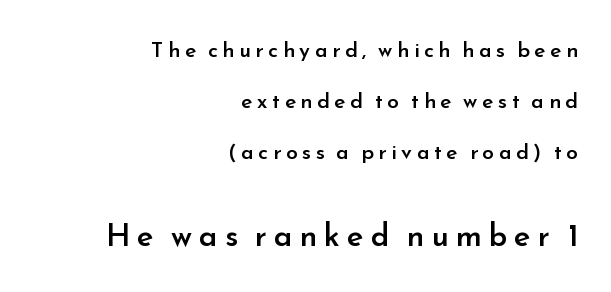
Q: Is the text bold? A: Semi-bold.
Q: Is the text italic (slanted)? A: No, it is upright.
Q: Is the typeface a serif or a sans-serif typeface? A: Sans-serif.
Q: Is the text underlined? A: No.
Q: How is the paragraph aligned? A: Right-aligned.
Q: Is the spacing between letters normal or unusually wide? A: Unusually wide.
Q: Is the spacing between lines tight, normal or loose? A: Loose.
Q: Which block of text is set in a larger size, the first (top) or the second (bottom)? A: The second (bottom) one.
Q: Width (condensed, normal, or wide)? A: Normal.
Q: Stroke contrast? A: Low.
Q: x-height? A: Small.
Q: Monospaced? A: No.
